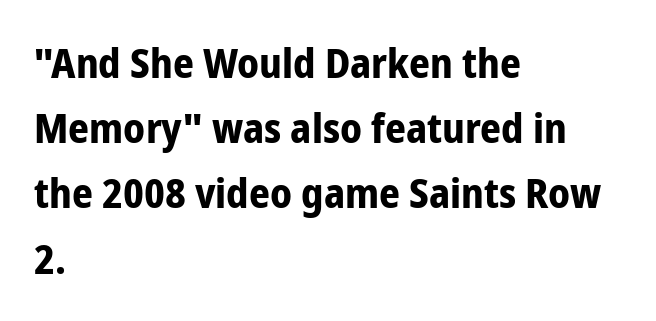
Think of a printed novel: that variable character pitch is what you see here. The rendering uses a moderate line-height, typical for paragraphs. You could call the tracking neutral — neither tight nor loose. Summary of weight: heavy, a full bold.
